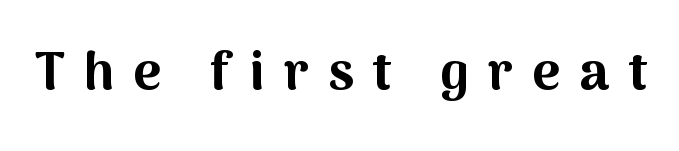
Q: Is the text bold? A: Yes.
Q: Is the text italic (slanted)? A: No, it is upright.
Q: Is the typeface a serif or a sans-serif typeface? A: Sans-serif.
Q: Is the text underlined? A: No.
Q: Is the spacing between letters normal or unusually wide? A: Unusually wide.
Q: Width (condensed, normal, or wide)? A: Normal.
Q: Stroke contrast? A: Medium.
Q: x-height? A: Medium.
Q: Monospaced? A: No.
